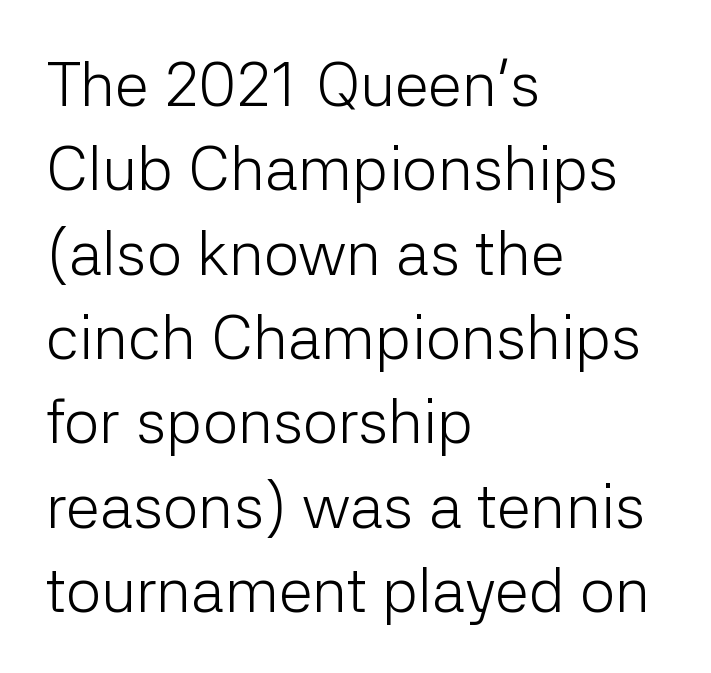
{"serif": "no", "italic": "no", "bold": "no", "weight": "light", "width": "normal", "stroke_contrast": "low", "x_height": "medium", "monospaced": "no", "underline": "no", "align": "left", "line_spacing": "normal", "line_spacing_ratio": 1.36, "letter_spacing": "normal", "letter_spacing_em": 0.0, "glyph_px": 62}
